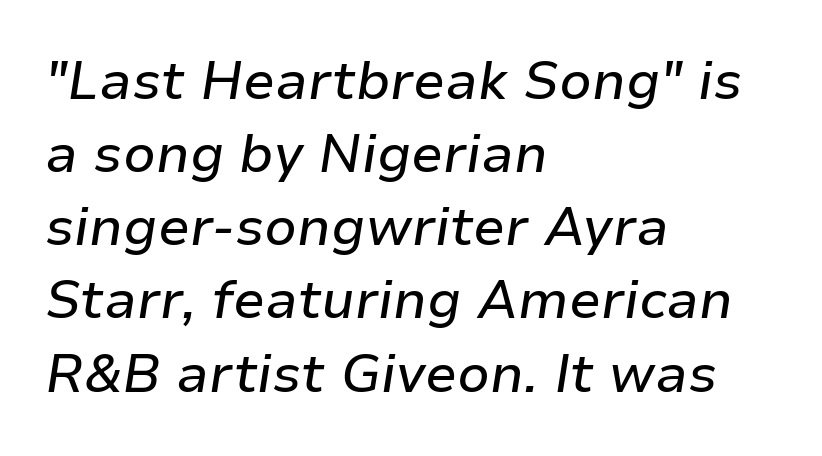
Q: Is the text italic (slanted)? A: Yes, it leans right by about 9 degrees.
Q: Is the text underlined? A: No.
Q: How is the paragraph aligned? A: Left-aligned.
Q: Is the spacing between letters normal or unusually wide? A: Normal.
Q: Is the spacing between lines tight, normal or loose? A: Normal.
Q: Width (condensed, normal, or wide)? A: Normal.
Q: Stroke contrast? A: Low.
Q: x-height? A: Medium.
Q: Monospaced? A: No.
